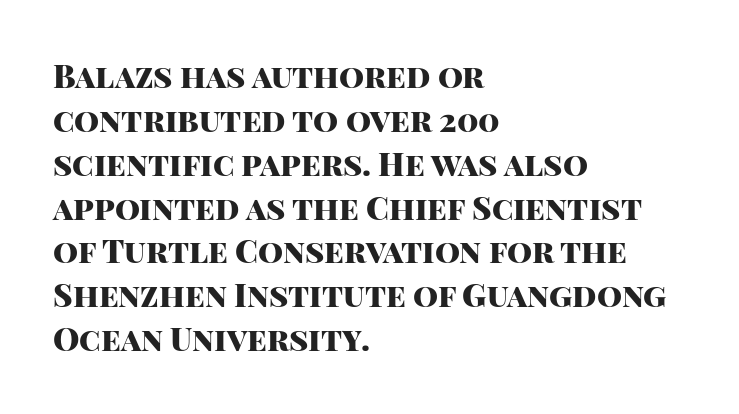
Descenders hang freely into open space. If you drew a ruler down the left edge, every line would touch it. Does extra space separate the letters? No, they use regular spacing. The face used here is a sans, in the tradition of grotesques and geometrics. I'd describe the lettering as bold — thick and assertive.
